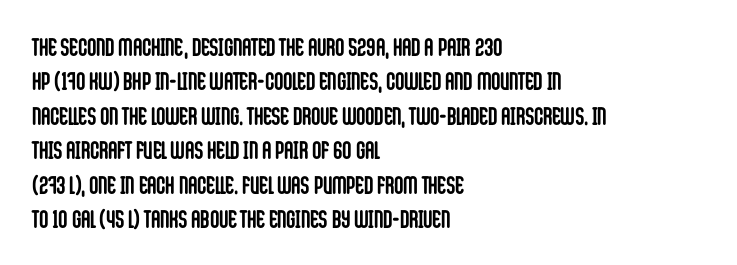
{"italic": "no", "bold": "yes", "underline": "no", "align": "left", "line_spacing": "normal", "line_spacing_ratio": 1.38, "letter_spacing": "normal", "letter_spacing_em": 0.0, "glyph_px": 25}
